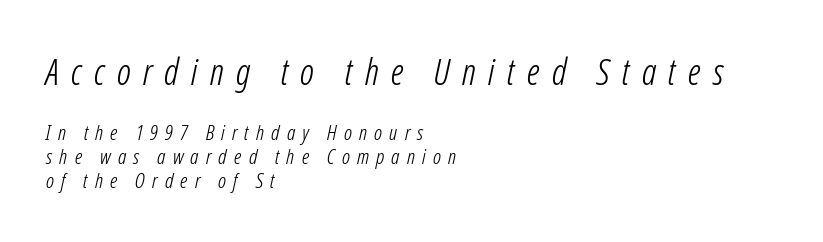
Q: Is the text bold? A: No.
Q: Is the text italic (slanted)? A: Yes, it leans right by about 12 degrees.
Q: Is the text underlined? A: No.
Q: How is the paragraph aligned? A: Left-aligned.
Q: Is the spacing between letters normal or unusually wide? A: Unusually wide.
Q: Which block of text is set in a larger size, the first (top) or the second (bottom)? A: The first (top) one.
Q: Width (condensed, normal, or wide)? A: Condensed.
Q: Stroke contrast? A: Low.
Q: x-height? A: Medium.
Q: Monospaced? A: No.
